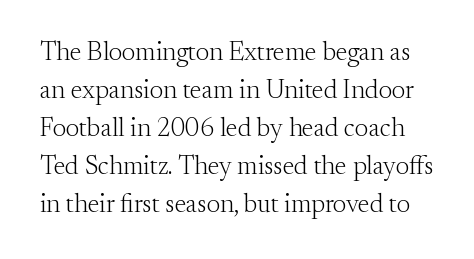
Type without underlining. In terms of posture, this sample is upright. The weight would be labelled regular, book, light, or lighter still. These lines keep a tight, regular rhythm from letter to letter.
